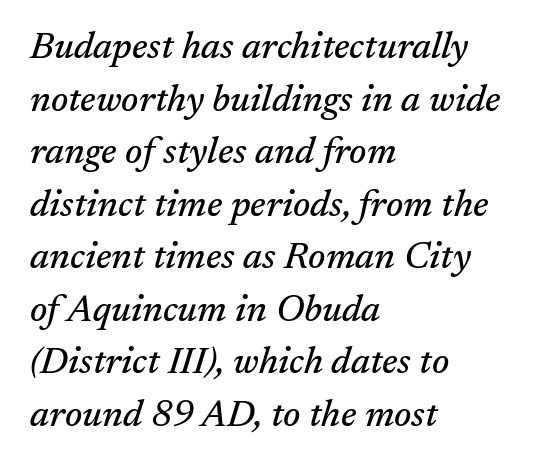
{"serif": "yes", "italic": "yes", "lean": "right", "slant_degrees": 17, "width": "normal", "stroke_contrast": "medium", "x_height": "medium", "monospaced": "no", "underline": "no", "align": "left", "line_spacing": "normal", "line_spacing_ratio": 1.42, "letter_spacing": "normal", "letter_spacing_em": 0.0, "glyph_px": 37}
